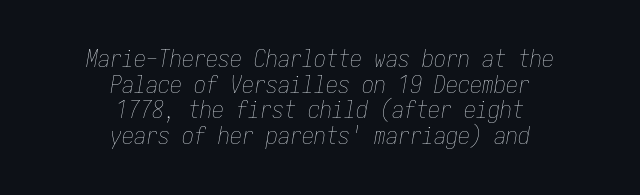
{"italic": "yes", "lean": "right", "slant_degrees": 10, "bold": "no", "underline": "no", "align": "center", "line_spacing": "tight", "line_spacing_ratio": 1.07, "letter_spacing": "normal", "letter_spacing_em": 0.0, "glyph_px": 24}
